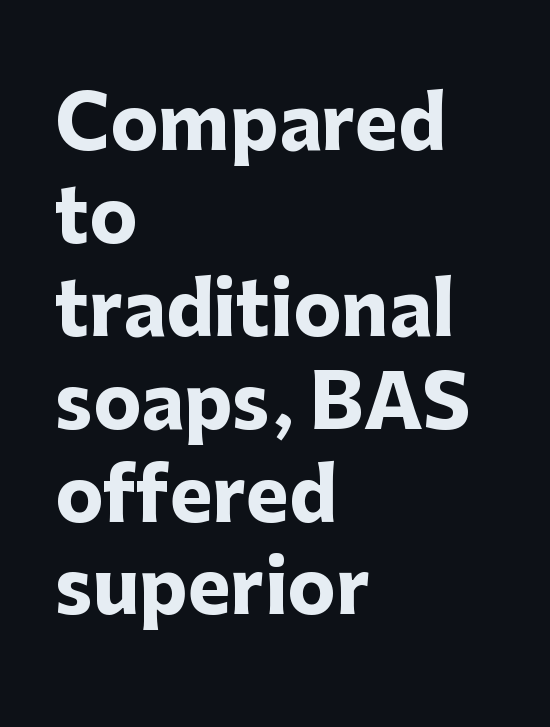
Q: Is the text bold? A: Yes.
Q: Is the text italic (slanted)? A: No, it is upright.
Q: Is the typeface a serif or a sans-serif typeface? A: Sans-serif.
Q: Is the text underlined? A: No.
Q: How is the paragraph aligned? A: Left-aligned.
Q: Is the spacing between letters normal or unusually wide? A: Normal.
Q: Is the spacing between lines tight, normal or loose? A: Normal.
Q: Width (condensed, normal, or wide)? A: Normal.
Q: Stroke contrast? A: Low.
Q: x-height? A: Medium.
Q: Monospaced? A: No.
